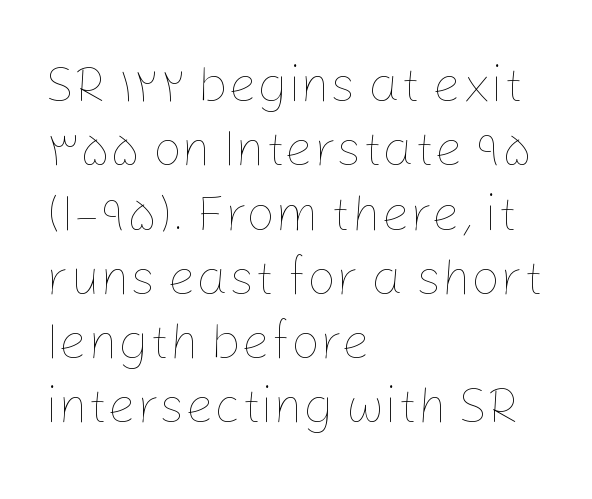
{"italic": "no", "bold": "no", "weight": "thin", "width": "normal", "stroke_contrast": "low", "x_height": "medium", "monospaced": "no", "underline": "no", "align": "left", "line_spacing": "normal", "line_spacing_ratio": 1.26, "letter_spacing": "normal", "letter_spacing_em": 0.0, "glyph_px": 51}
